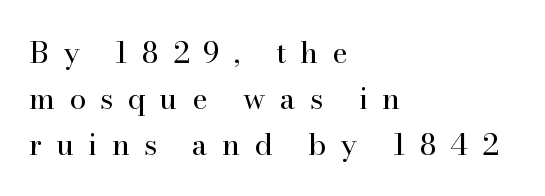
{"serif": "yes", "italic": "no", "bold": "no", "weight": "regular", "width": "normal", "stroke_contrast": "high", "x_height": "small", "monospaced": "no", "underline": "no", "align": "left", "line_spacing": "normal", "line_spacing_ratio": 1.53, "letter_spacing": "wide", "letter_spacing_em": 0.47, "glyph_px": 30}
